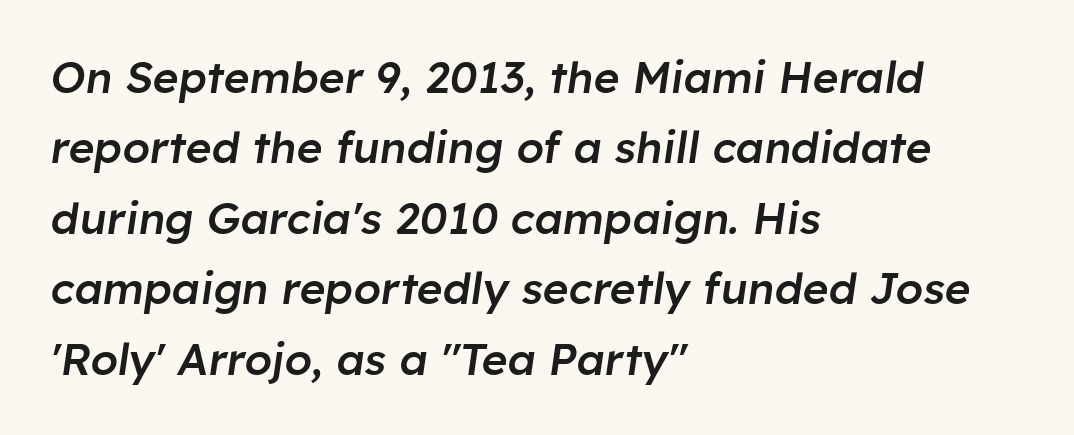
The face used here is a semibold: visibly heavier than regular, lighter than bold. Slanted lettering throughout. Nothing unusual about the tracking: characters are spaced as the font intends. The specimen omits any rule beneath the text block's lines. The paragraph has a hard left edge and a soft right edge.
